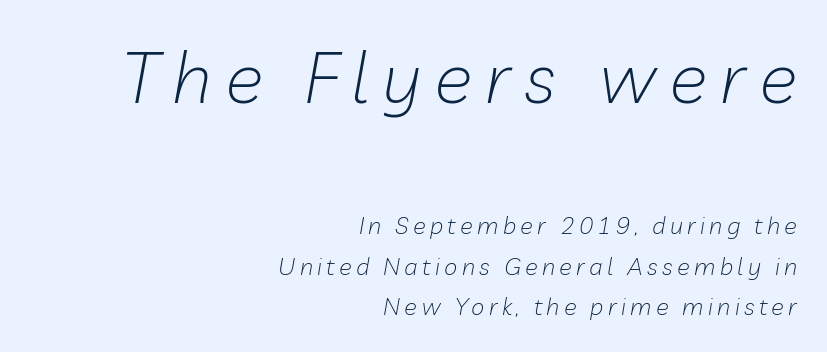
The image shows 72 px light type, italic (leaning right); set right-aligned, normal line spacing (1.69x), not underlined; the first (top) block is 3.0x larger; low stroke contrast and a medium x-height.
